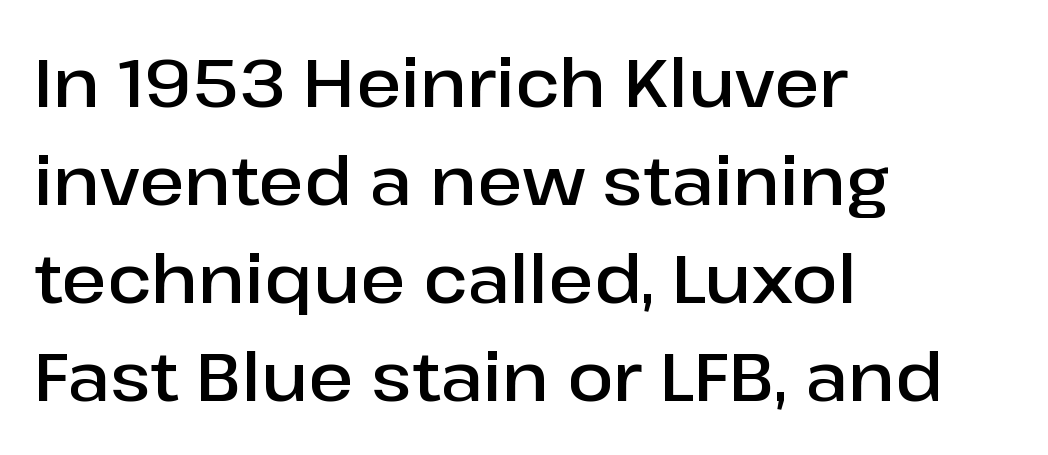
The area under the type is left untouched. The designer left line spacing at the default. Spacing verdict: proportional, widths tailored to each character. Look at the bottom of the vertical strokes: they stop flat, with no serifs. The lines in this sample share a left origin and differ only in where they stop. Vertical strokes here are truly vertical.
